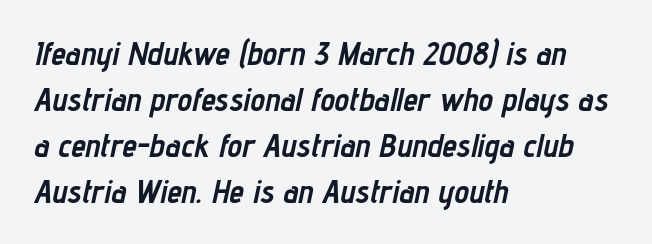
The image shows 33 px semibold, condensed type, italic (leaning right); set left-aligned, normal line spacing (1.39x), normal letter spacing, not underlined; low stroke contrast and a medium x-height.
